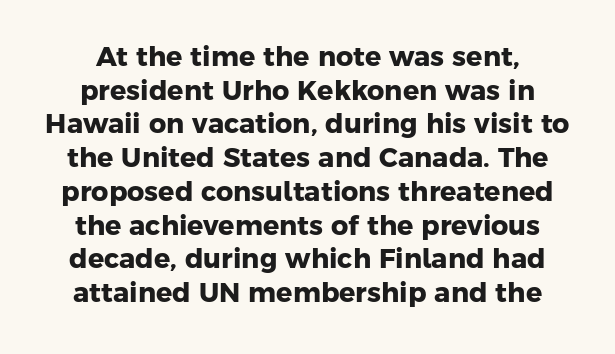
The face used here has the dense, thick strokes of a bold. Leading matches the norm, producing a regular column. Letters rest on an invisible, unmarked baseline. Each word holds together tightly as a unit, with standard inter-letter gaps.
